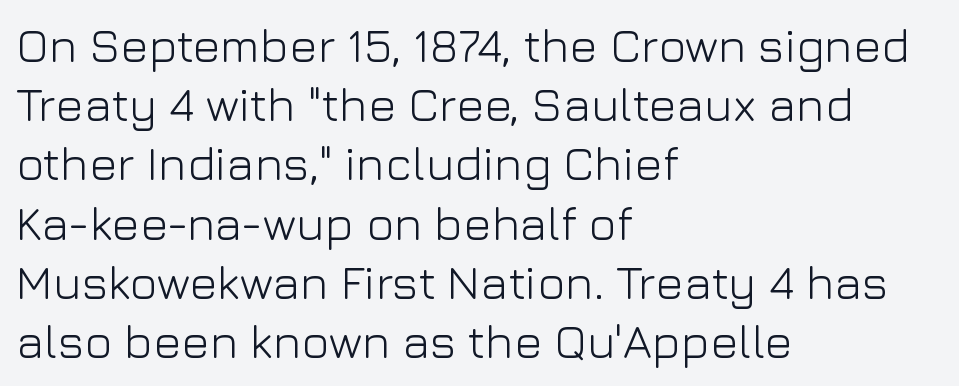
Q: Is the text bold? A: No.
Q: Is the text italic (slanted)? A: No, it is upright.
Q: Is the typeface a serif or a sans-serif typeface? A: Sans-serif.
Q: Is the text underlined? A: No.
Q: How is the paragraph aligned? A: Left-aligned.
Q: Is the spacing between letters normal or unusually wide? A: Normal.
Q: Is the spacing between lines tight, normal or loose? A: Normal.
Q: Width (condensed, normal, or wide)? A: Normal.
Q: Stroke contrast? A: Low.
Q: x-height? A: Medium.
Q: Monospaced? A: No.
